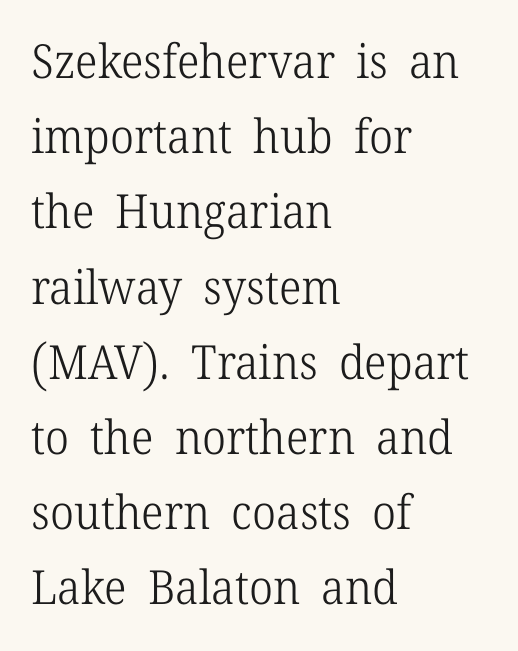
{"serif": "yes", "italic": "no", "bold": "no", "weight": "light", "width": "normal", "stroke_contrast": "low", "x_height": "medium", "monospaced": "no", "underline": "no", "align": "left", "line_spacing": "normal", "line_spacing_ratio": 1.6, "letter_spacing": "normal", "letter_spacing_em": 0.0, "glyph_px": 47}
